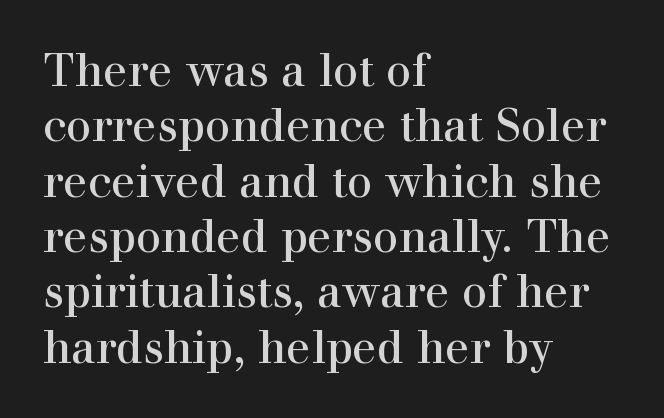
Q: Is the text bold? A: No.
Q: Is the text italic (slanted)? A: No, it is upright.
Q: Is the typeface a serif or a sans-serif typeface? A: Serif.
Q: Is the text underlined? A: No.
Q: How is the paragraph aligned? A: Left-aligned.
Q: Is the spacing between letters normal or unusually wide? A: Normal.
Q: Width (condensed, normal, or wide)? A: Normal.
Q: Stroke contrast? A: High.
Q: x-height? A: Medium.
Q: Monospaced? A: No.
